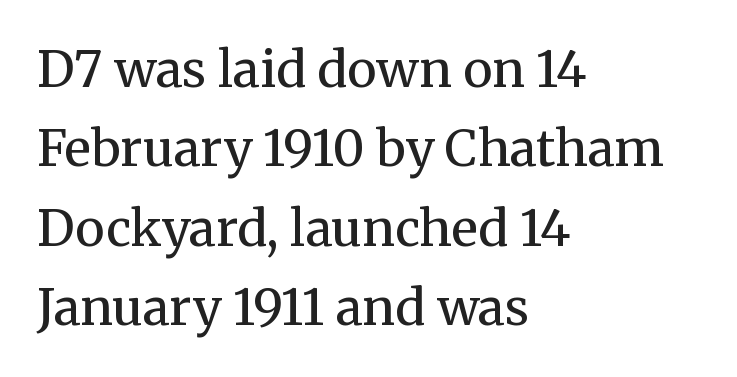
Is the letter spacing exaggerated? No — it looks like the ordinary default. This rendering features lettering with no underline. Is there any slant? The stems are plumb. Normally led — the rows are evenly, conventionally spaced. These lines are composed in type with serifs.
